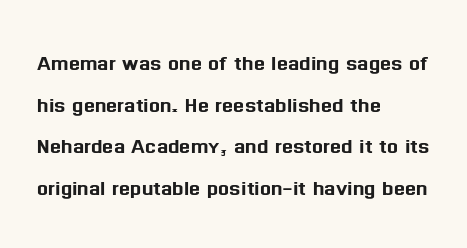
The image shows 26 px text type, upright; set left-aligned, normal line spacing (1.6x), normal letter spacing, not underlined.
